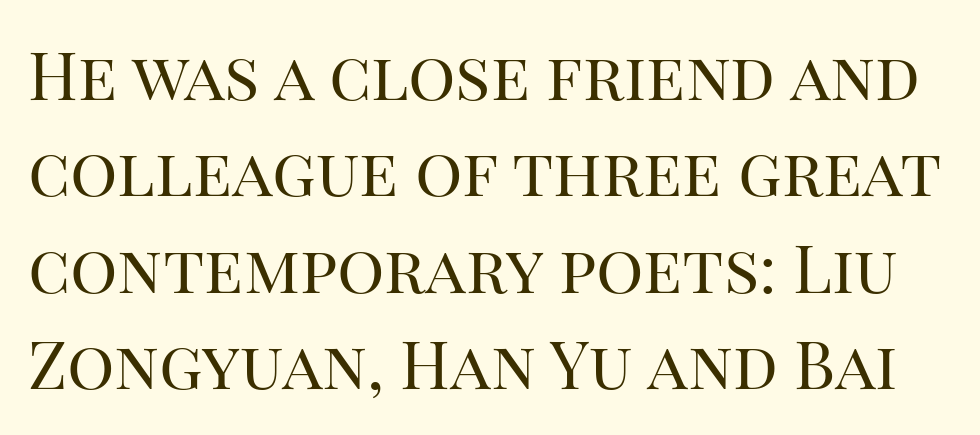
{"serif": "yes", "italic": "no", "bold": "no", "weight": "regular", "width": "normal", "stroke_contrast": "high", "x_height": "large", "monospaced": "no", "underline": "no", "line_spacing": "normal", "line_spacing_ratio": 1.46, "letter_spacing": "normal", "letter_spacing_em": 0.0, "glyph_px": 66}
